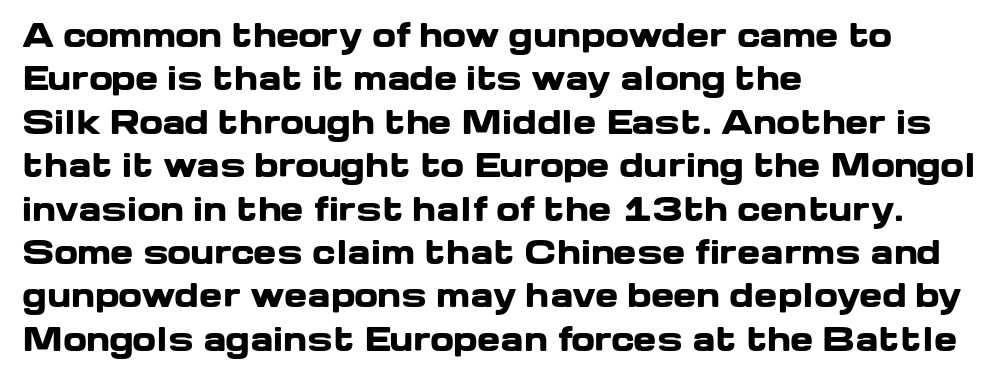
Q: Is the text bold? A: Yes.
Q: Is the text italic (slanted)? A: No, it is upright.
Q: Is the typeface a serif or a sans-serif typeface? A: Sans-serif.
Q: Is the text underlined? A: No.
Q: How is the paragraph aligned? A: Left-aligned.
Q: Is the spacing between letters normal or unusually wide? A: Normal.
Q: Is the spacing between lines tight, normal or loose? A: Normal.
Q: Width (condensed, normal, or wide)? A: Wide.
Q: Stroke contrast? A: Low.
Q: x-height? A: Medium.
Q: Monospaced? A: No.
